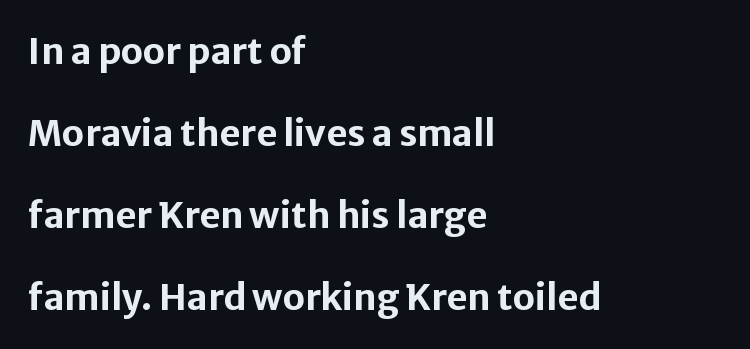
Q: Is the text bold? A: Yes.
Q: Is the text italic (slanted)? A: No, it is upright.
Q: Is the typeface a serif or a sans-serif typeface? A: Sans-serif.
Q: Is the text underlined? A: No.
Q: How is the paragraph aligned? A: Left-aligned.
Q: Is the spacing between letters normal or unusually wide? A: Normal.
Q: Is the spacing between lines tight, normal or loose? A: Loose.
Q: Width (condensed, normal, or wide)? A: Normal.
Q: Stroke contrast? A: Low.
Q: x-height? A: Medium.
Q: Monospaced? A: No.
